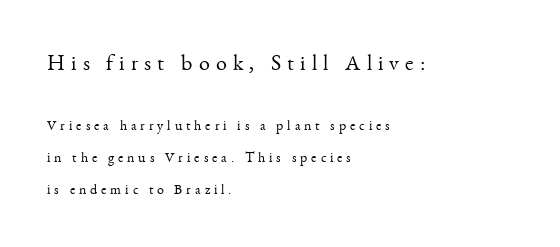
{"italic": "no", "bold": "no", "underline": "no", "align": "left", "line_spacing": "loose", "line_spacing_ratio": 2.29, "letter_spacing": "wide", "letter_spacing_em": 0.28, "larger_block": "first", "size_ratio": 1.57, "glyph_px": 22}
